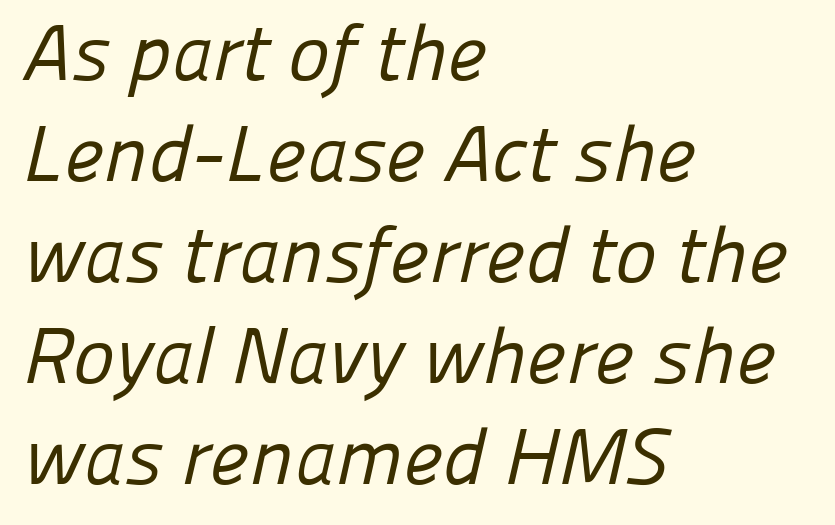
{"serif": "no", "bold": "no", "weight": "regular", "width": "normal", "stroke_contrast": "low", "x_height": "medium", "monospaced": "no", "underline": "no", "align": "left", "line_spacing": "normal", "line_spacing_ratio": 1.28, "letter_spacing": "normal", "letter_spacing_em": 0.0, "glyph_px": 79}
